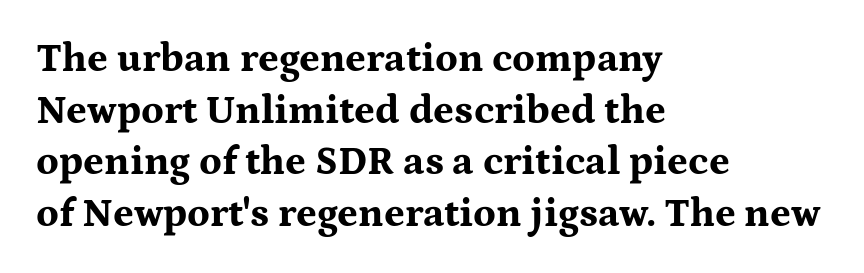
{"serif": "yes", "italic": "no", "bold": "yes", "weight": "bold", "width": "wide", "stroke_contrast": "medium", "x_height": "medium", "monospaced": "no", "underline": "no", "align": "left", "line_spacing": "normal", "line_spacing_ratio": 1.29, "letter_spacing": "normal", "letter_spacing_em": 0.0, "glyph_px": 40}
